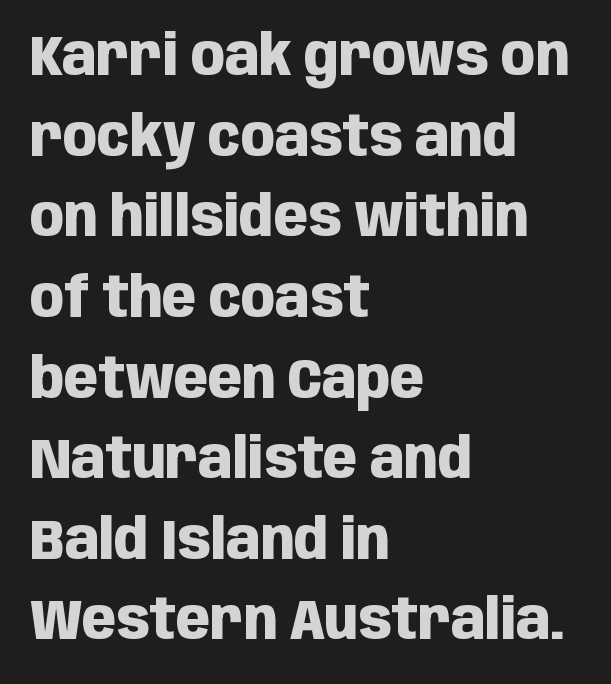
Tracking value appears to be zero — textbook default spacing. Horizontal alignment here is leftward, the default for most running prose. Baseline-to-baseline distance is the conventional proportion of letter height. Type without underlining.
